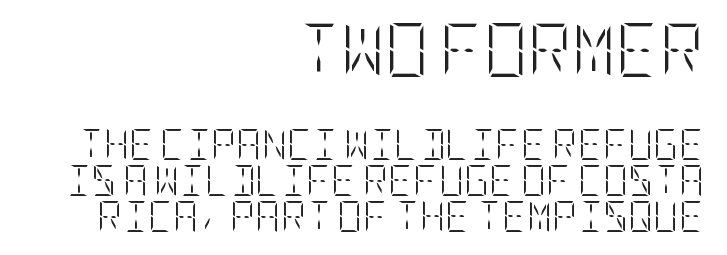
Q: Is the text bold? A: No.
Q: Is the text italic (slanted)? A: No, it is upright.
Q: Is the text underlined? A: No.
Q: How is the paragraph aligned? A: Right-aligned.
Q: Is the spacing between letters normal or unusually wide? A: Normal.
Q: Which block of text is set in a larger size, the first (top) or the second (bottom)? A: The first (top) one.
Q: Width (condensed, normal, or wide)? A: Condensed.
Q: Stroke contrast? A: Low.
Q: x-height? A: Large.
